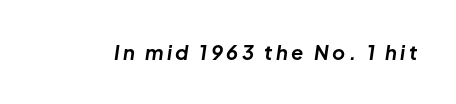
{"italic": "yes", "lean": "right", "slant_degrees": 8, "bold": "yes", "underline": "no", "glyph_px": 20}
